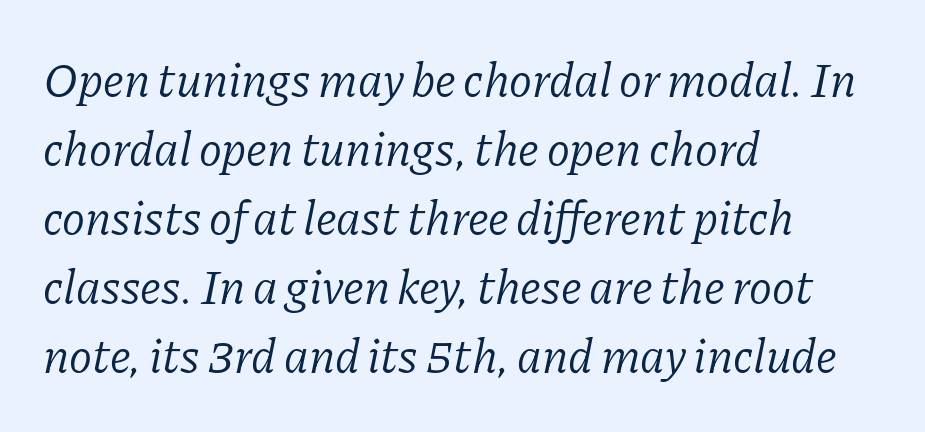
The image shows 48 px light serif type, italic (leaning right); set left-aligned, normal line spacing (1.44x), normal letter spacing, not underlined; low stroke contrast and a medium x-height.
